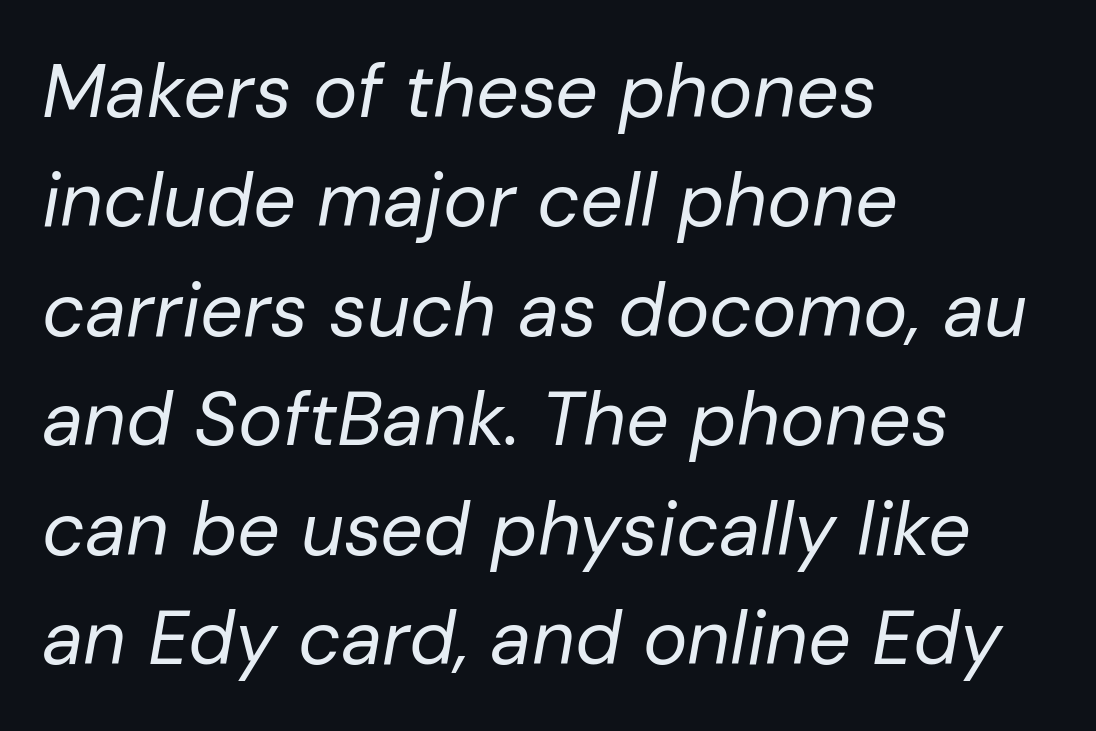
{"italic": "yes", "lean": "right", "slant_degrees": 10, "bold": "no", "weight": "regular", "width": "normal", "stroke_contrast": "low", "x_height": "medium", "monospaced": "no", "underline": "no", "align": "left", "line_spacing": "normal", "line_spacing_ratio": 1.46, "letter_spacing": "normal", "letter_spacing_em": 0.0, "glyph_px": 75}
